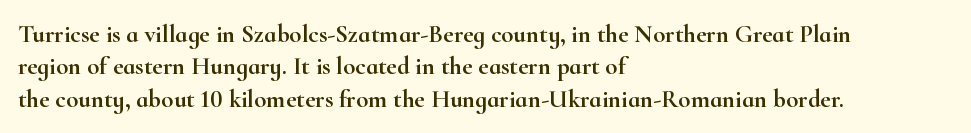
The image shows 25 px text type, upright; set left-aligned, normal line spacing (1.3x), normal letter spacing, not underlined.
